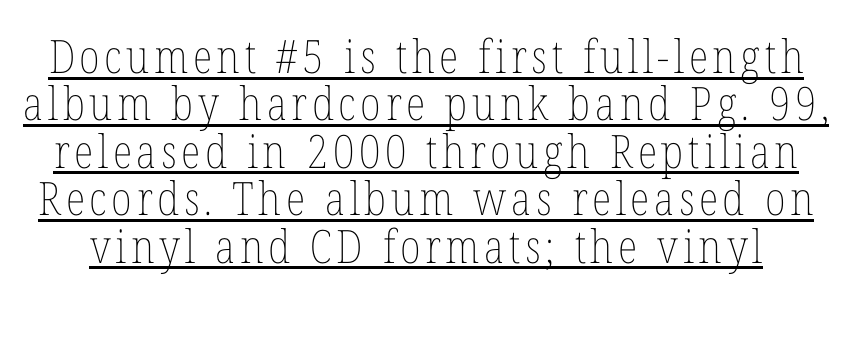
Looks like regular typesetting: each glyph gets only the width it needs. Counters stay open thanks to moderate or lighter strokes. The rendering uses a small line-height, squeezing the rows. Ordinary non-slanted type is in use. Notice how a bar underscores the lettering throughout.
